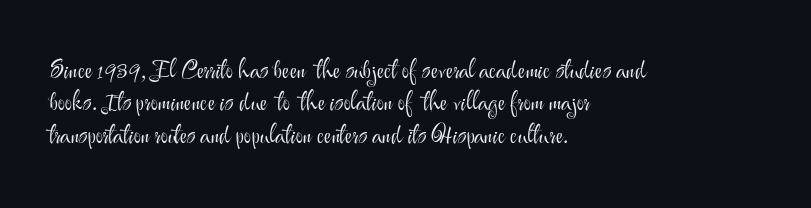
Q: Is the text bold? A: No.
Q: Is the text underlined? A: No.
Q: How is the paragraph aligned? A: Left-aligned.
Q: Is the spacing between letters normal or unusually wide? A: Normal.
Q: Is the spacing between lines tight, normal or loose? A: Normal.
